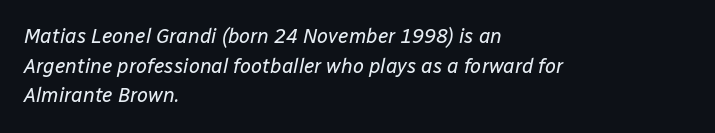
Q: Is the text bold? A: No.
Q: Is the text italic (slanted)? A: Yes, it leans right by about 12 degrees.
Q: Is the text underlined? A: No.
Q: How is the paragraph aligned? A: Left-aligned.
Q: Is the spacing between letters normal or unusually wide? A: Normal.
Q: Is the spacing between lines tight, normal or loose? A: Normal.
